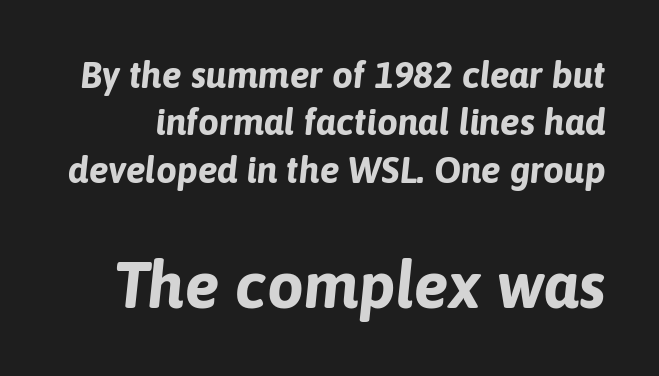
The image shows 65 px bold type, italic (leaning right); set normal line spacing (1.28x), normal letter spacing, not underlined; the second (bottom) block is 1.76x larger; low stroke contrast and a medium x-height.
